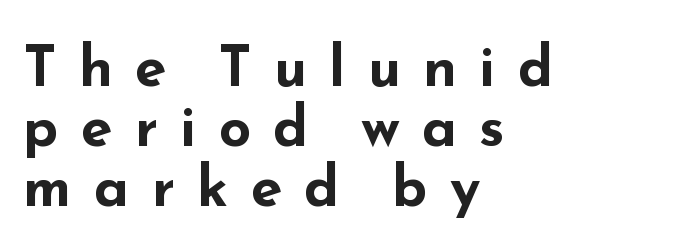
The image shows 57 px bold, wide sans-serif type, upright; set left-aligned, tight line spacing (1.05x), unusually wide letter spacing (+0.39 em), not underlined; low stroke contrast and a small x-height.
